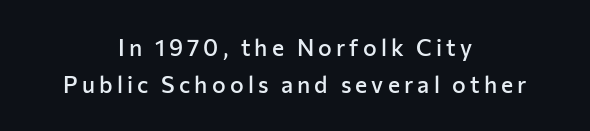
The image shows 23 px text type, upright; set centered, normal line spacing (1.61x), not underlined.
